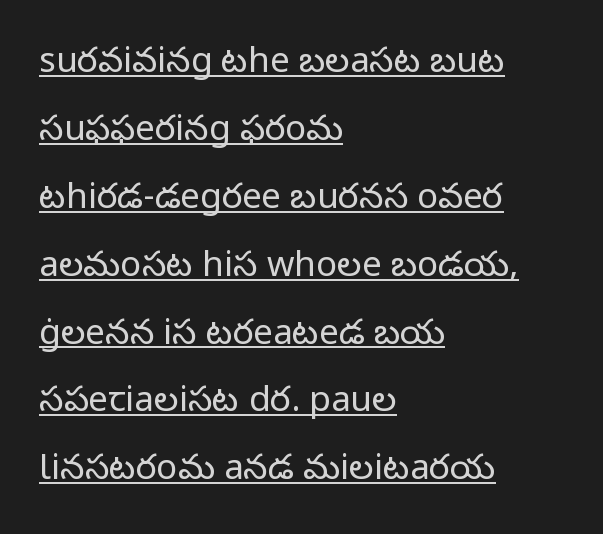
{"serif": "no", "italic": "no", "bold": "no", "weight": "regular", "width": "normal", "stroke_contrast": "low", "x_height": "medium", "monospaced": "no", "underline": "yes", "align": "left", "line_spacing": "loose", "line_spacing_ratio": 1.94, "letter_spacing": "normal", "letter_spacing_em": 0.0, "glyph_px": 35}
